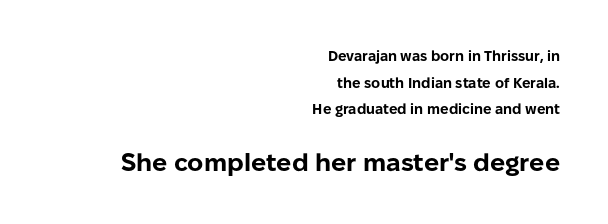
Q: Is the text bold? A: Yes.
Q: Is the text italic (slanted)? A: No, it is upright.
Q: Is the text underlined? A: No.
Q: How is the paragraph aligned? A: Right-aligned.
Q: Is the spacing between letters normal or unusually wide? A: Normal.
Q: Is the spacing between lines tight, normal or loose? A: Loose.
Q: Which block of text is set in a larger size, the first (top) or the second (bottom)? A: The second (bottom) one.
